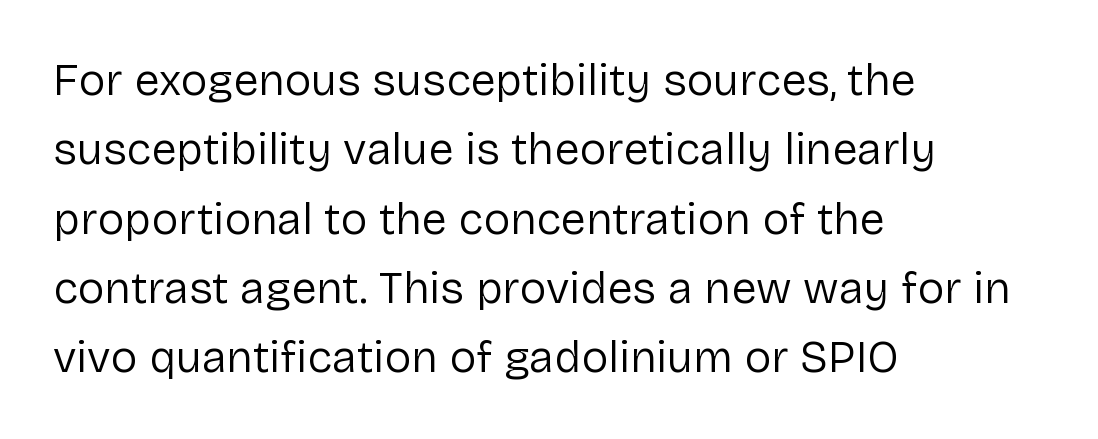
Tracking value appears to be zero — textbook default spacing. Each new line begins a customary step beneath the previous one. The letters look calm and open, with moderate or lighter stems. The gap between lines stays unmarked.
